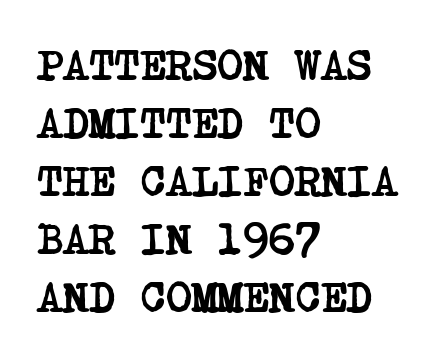
Q: Is the text bold? A: Yes.
Q: Is the typeface a serif or a sans-serif typeface? A: Serif.
Q: Is the text underlined? A: No.
Q: How is the paragraph aligned? A: Left-aligned.
Q: Is the spacing between letters normal or unusually wide? A: Normal.
Q: Is the spacing between lines tight, normal or loose? A: Normal.
Q: Width (condensed, normal, or wide)? A: Condensed.
Q: Stroke contrast? A: Low.
Q: x-height? A: Large.
